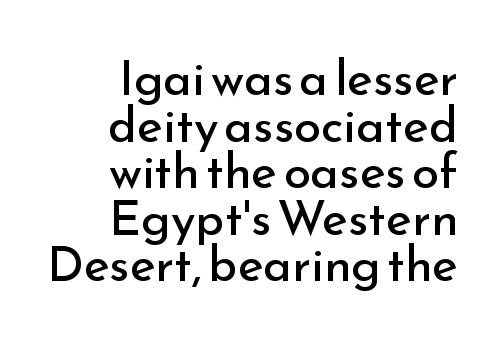
The image shows 49 px regular-weight sans-serif type, upright; set right-aligned, tight line spacing (0.95x), normal letter spacing, not underlined; low stroke contrast and a small x-height.
